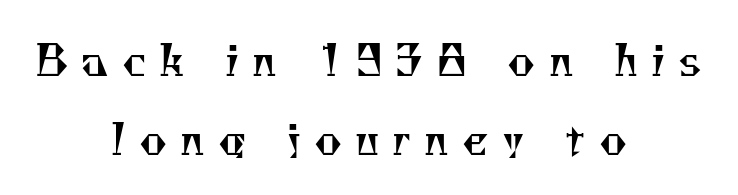
The image shows 42 px regular-weight serif type; set centered, line spacing 1.88x, unusually wide letter spacing (+0.31 em), not underlined; medium stroke contrast and a small x-height.
